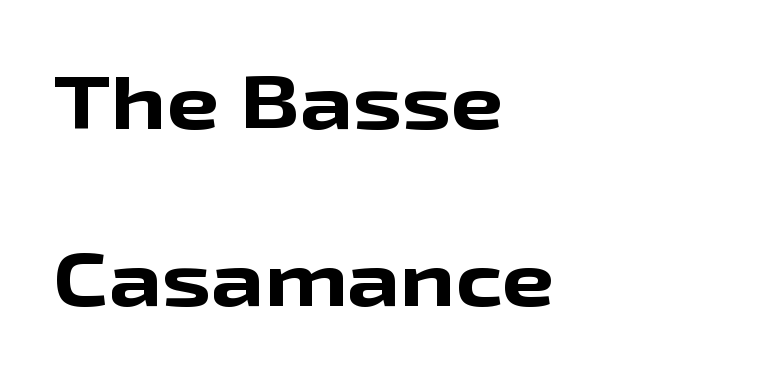
The image shows 75 px bold, wide sans-serif type, upright; set left-aligned, loose line spacing (2.36x), normal letter spacing, not underlined; low stroke contrast and a medium x-height.
